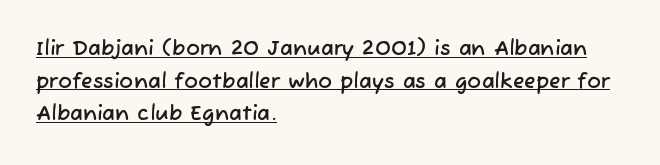
The image shows 21 px text type; set left-aligned, normal line spacing (1.55x), normal letter spacing, underlined.
